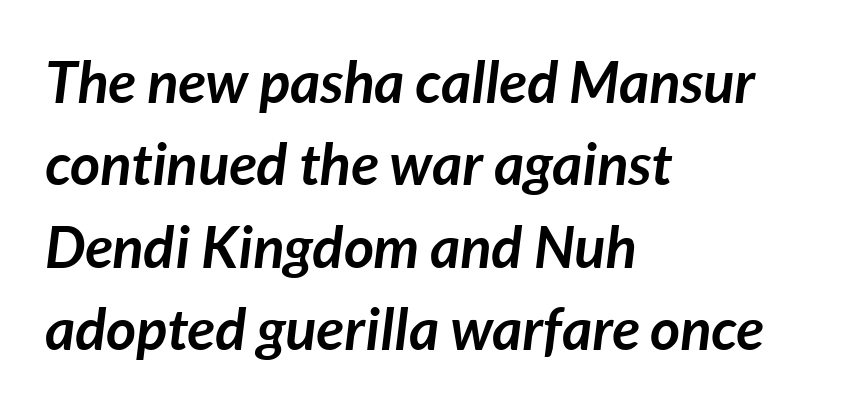
{"italic": "yes", "lean": "right", "slant_degrees": 7, "bold": "yes", "weight": "semibold", "width": "normal", "stroke_contrast": "low", "x_height": "medium", "monospaced": "no", "underline": "no", "align": "left", "line_spacing": "normal", "line_spacing_ratio": 1.42, "letter_spacing": "normal", "letter_spacing_em": 0.0, "glyph_px": 58}
